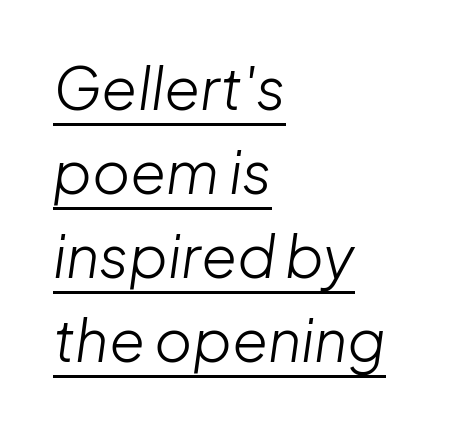
The image shows 58 px light type, italic (leaning right); set left-aligned, normal line spacing (1.45x), normal letter spacing, underlined; low stroke contrast and a medium x-height.
